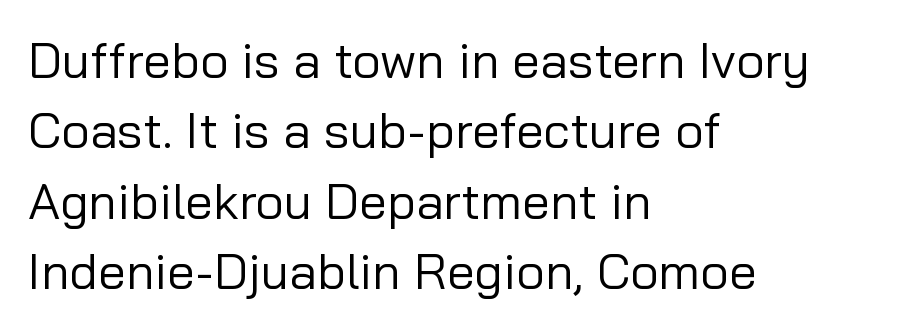
Leftover space on each line is placed entirely after the last word. These glyphs show unthickened strokes, regular width or finer. Nope, not italic — everything's standing straight. The text was rendered using a sans face with plain stroke endings. Between one letter and the next there's only the usual sliver of space. Has an underline been added? It has not.
